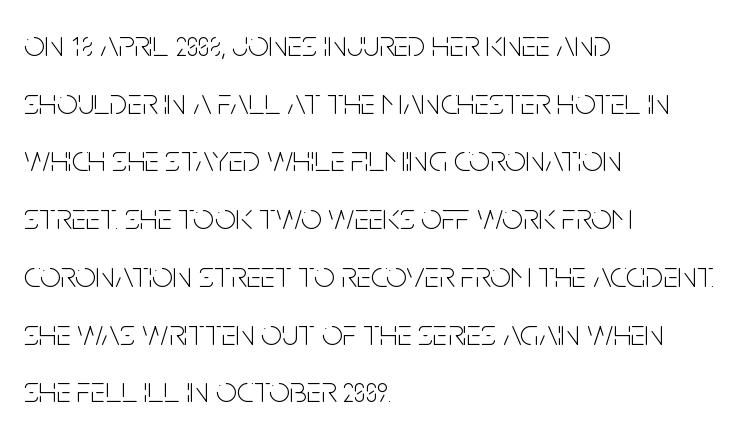
{"serif": "no", "italic": "no", "bold": "no", "weight": "thin", "width": "condensed", "stroke_contrast": "low", "x_height": "large", "monospaced": "no", "underline": "no", "align": "left", "line_spacing": "normal", "line_spacing_ratio": 1.56, "letter_spacing": "normal", "letter_spacing_em": 0.0, "glyph_px": 37}
